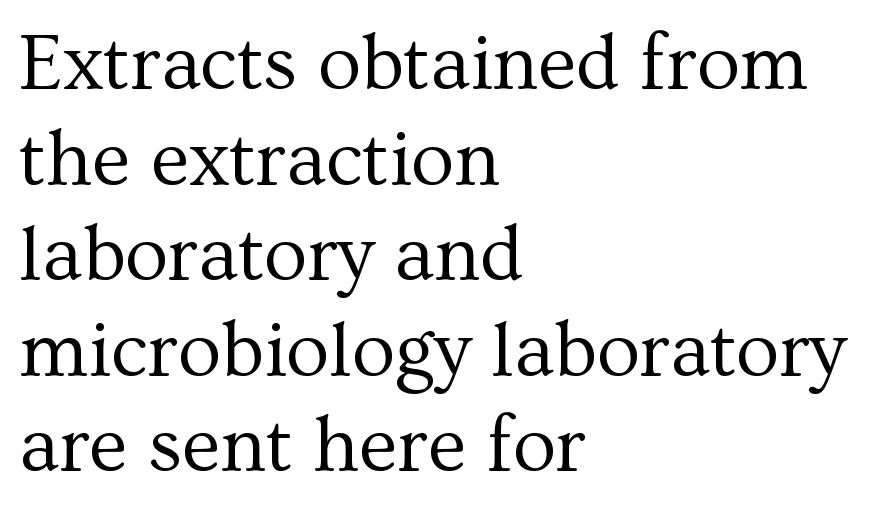
Q: Is the text bold? A: No.
Q: Is the text italic (slanted)? A: No, it is upright.
Q: Is the typeface a serif or a sans-serif typeface? A: Serif.
Q: Is the text underlined? A: No.
Q: How is the paragraph aligned? A: Left-aligned.
Q: Is the spacing between letters normal or unusually wide? A: Normal.
Q: Width (condensed, normal, or wide)? A: Normal.
Q: Stroke contrast? A: Medium.
Q: x-height? A: Medium.
Q: Monospaced? A: No.
